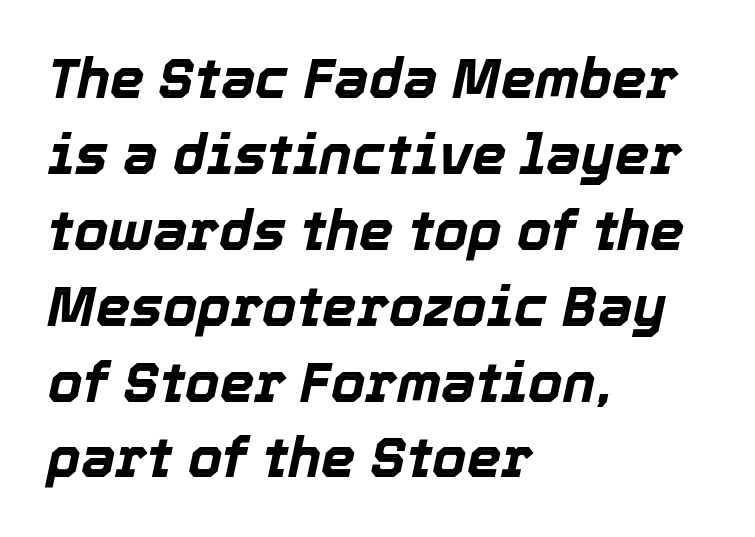
The image shows 55 px bold type, italic (leaning right); set left-aligned, normal line spacing (1.38x), normal letter spacing, not underlined; a medium x-height.
